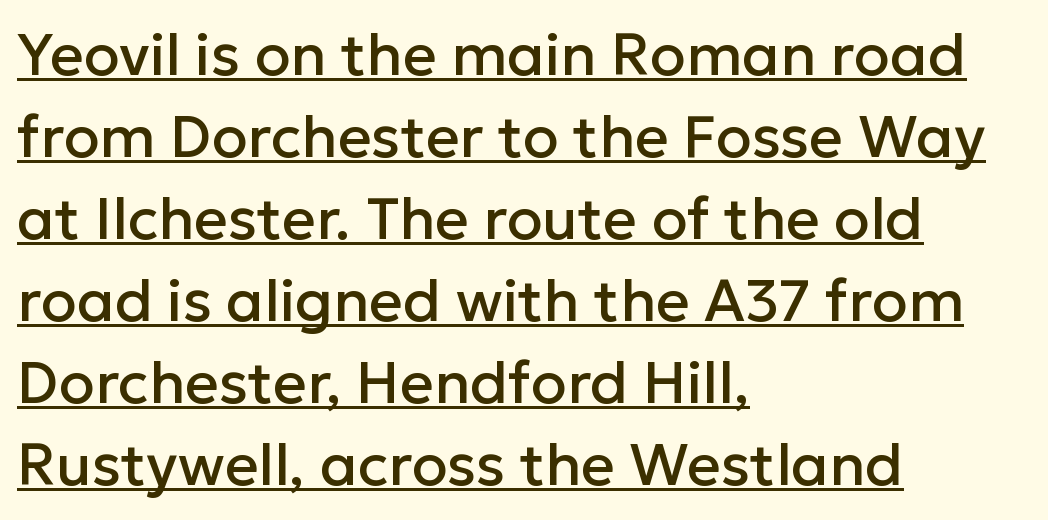
Proportional: the letters do not fall into vertical columns. The letterforms sit shoulder to shoulder at normal distance. A continuous stroke trails under the words, as in a hyperlink. The lines in this sample share a left origin and differ only in where they stop. I'd call this a sans setting — the letters go barefoot.
